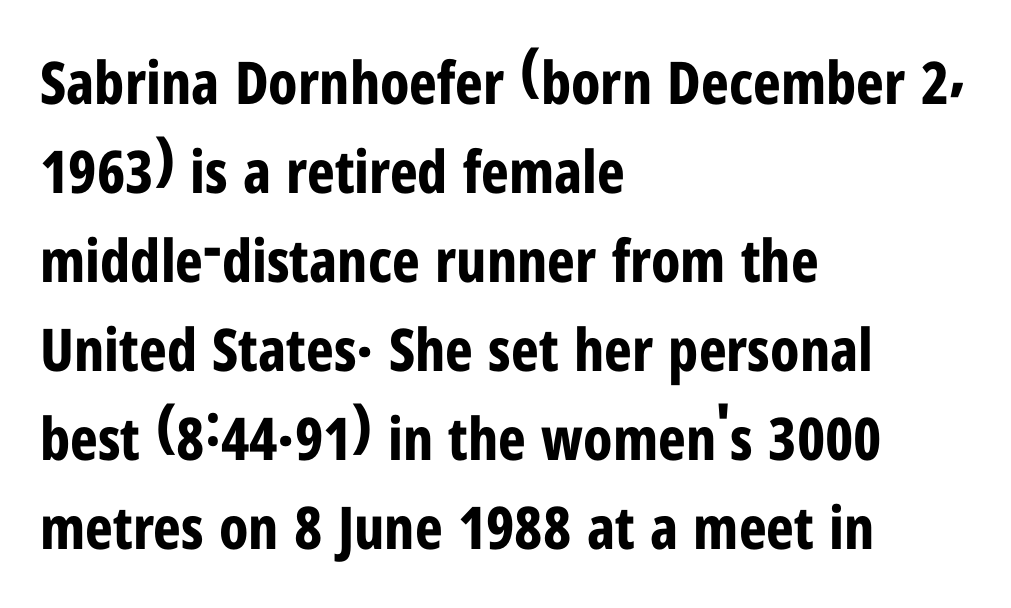
Do the characters align in a grid? No, the font is proportional. Pretty heavy lettering here — definitely bold. Between one letter and the next there's only the usual sliver of space. No italicization has been applied; the sample stays upright. This is sans-serif lettering, the kind often seen on screens and signage.
